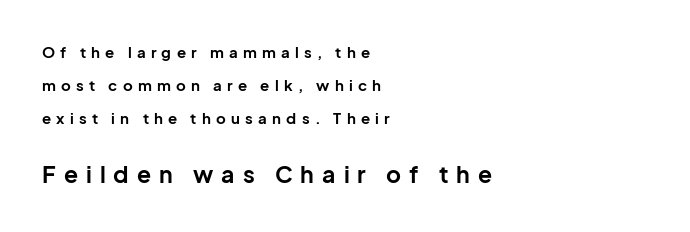
Caption: bold face, heavy strokes. Each line starts at the same left margin while the right side varies. Rows of type keep a wide berth in the vertical direction. Size hierarchy here favors the trailing block over the leading one. Display-style spreading of the glyphs; the letterfit is very open. The zone under the glyphs is completely vacant.
